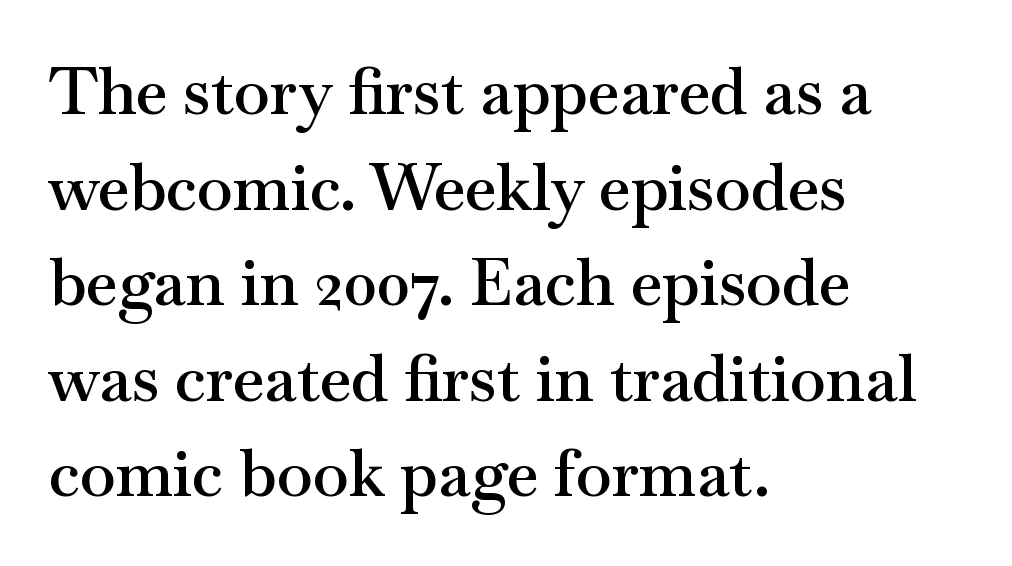
Q: Is the text bold? A: Semi-bold.
Q: Is the text italic (slanted)? A: No, it is upright.
Q: Is the typeface a serif or a sans-serif typeface? A: Serif.
Q: Is the text underlined? A: No.
Q: How is the paragraph aligned? A: Left-aligned.
Q: Is the spacing between letters normal or unusually wide? A: Normal.
Q: Is the spacing between lines tight, normal or loose? A: Normal.
Q: Width (condensed, normal, or wide)? A: Wide.
Q: Stroke contrast? A: Medium.
Q: x-height? A: Small.
Q: Monospaced? A: No.
